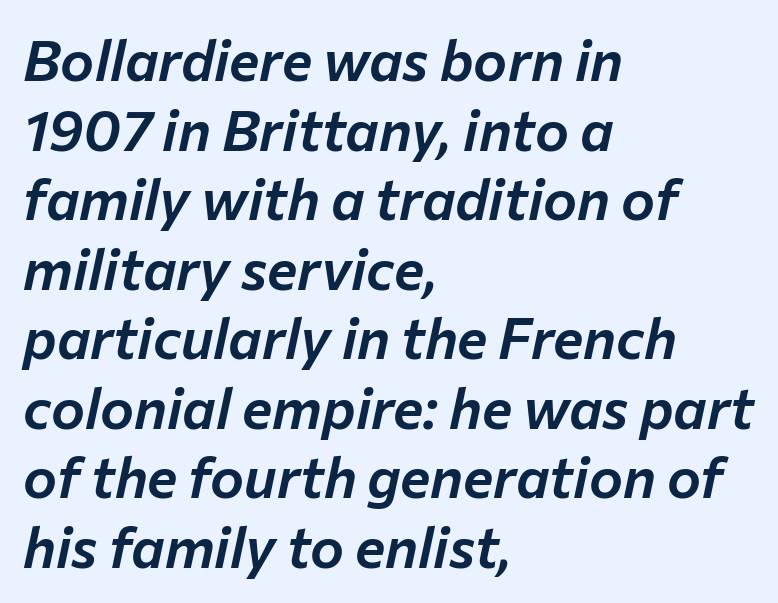
The text block is weighted toward the left margin, trailing off unevenly rightward. Descenders hang freely into open space. Every character sits at an angle, as italics do. Note the varied advance widths — an 'i' is clearly narrower than an 'm'. This rendering leaves character spacing at its baseline value.
